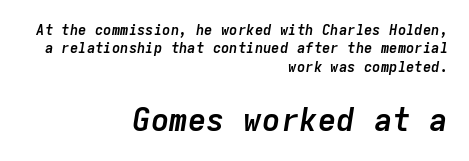
The image shows 31 px semibold type, italic (leaning right), monospaced; set right-aligned, normal line spacing (1.31x), normal letter spacing, not underlined; the second (bottom) block is 2.21x larger; low stroke contrast and a medium x-height.
